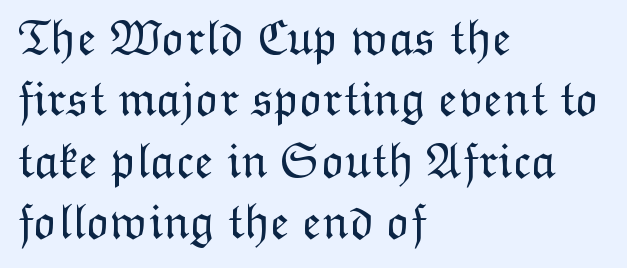
The face used here is proportionally spaced, like ordinary book or web type. If you drew a line through each stem, it would be perfectly vertical. The strokes are not fattened; the text isn't bold. Leftover space on each line is placed entirely after the last word.
